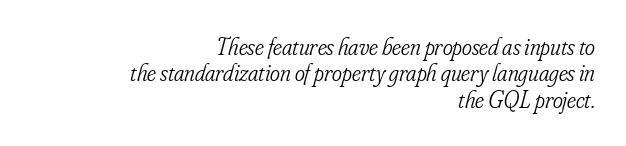
Q: Is the text bold? A: No.
Q: Is the text italic (slanted)? A: Yes, it leans right by about 16 degrees.
Q: Is the text underlined? A: No.
Q: How is the paragraph aligned? A: Right-aligned.
Q: Is the spacing between letters normal or unusually wide? A: Normal.
Q: Is the spacing between lines tight, normal or loose? A: Tight.
